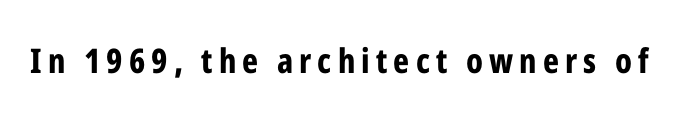
Set as a true bold cut, around the 700 mark. Each letter keeps its own natural width here, so spacing adapts to shape. The axis of the letterforms is exactly vertical. Nothing sits at the stroke ends, so this counts as sans-serif. The string is rendered with underlining switched off.
